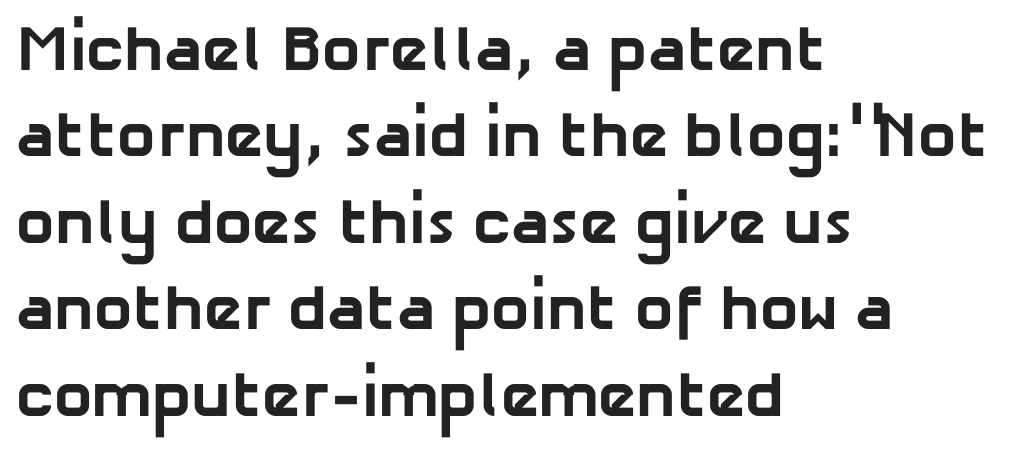
No extra tracking has been applied to these lines. This sample has the flowing, uneven cadence of proportional lettering. Every letter is thick-stroked: bold, no question. Descenders hang freely into open space. Summary of vertical rhythm: regular, with standard interline spacing. The compositor pushed each line to the left boundary.
